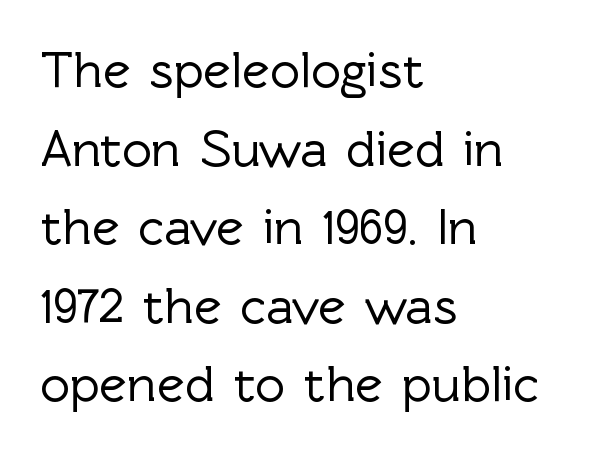
These lines are set flush left with a ragged right edge. Evenly set lines give the paragraph a standard silhouette. A typesetter would mark this as roman, not italic. Look at the tracking — it's just the regular setting, nothing added.
